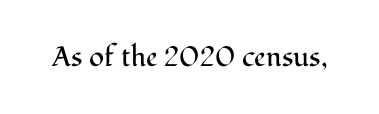
The image shows 28 px regular-weight serif type, upright; set normal letter spacing, not underlined; medium stroke contrast and a medium x-height.
